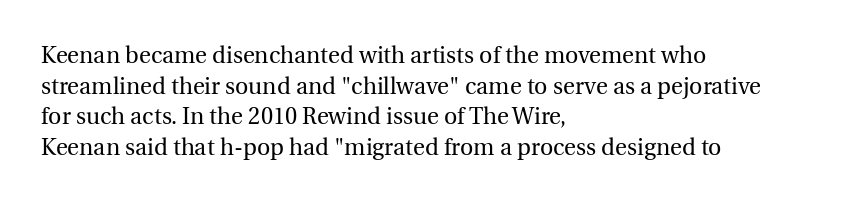
Q: Is the text bold? A: No.
Q: Is the text italic (slanted)? A: No, it is upright.
Q: Is the text underlined? A: No.
Q: How is the paragraph aligned? A: Left-aligned.
Q: Is the spacing between letters normal or unusually wide? A: Normal.
Q: Is the spacing between lines tight, normal or loose? A: Normal.
